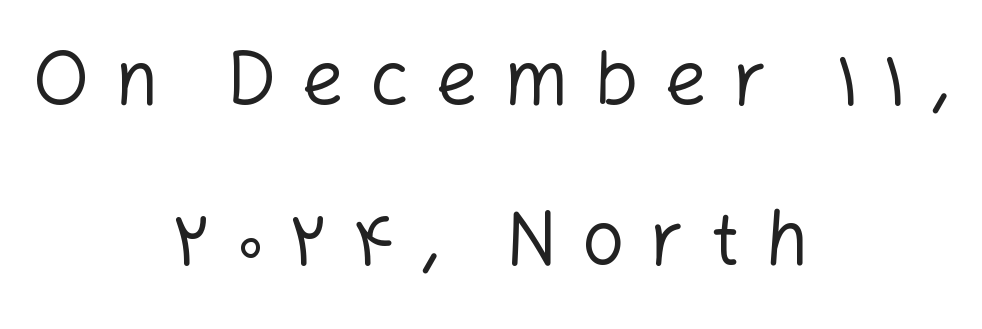
{"serif": "no", "italic": "no", "bold": "no", "weight": "regular", "width": "normal", "stroke_contrast": "low", "x_height": "medium", "monospaced": "no", "underline": "no", "align": "center", "line_spacing": "loose", "line_spacing_ratio": 2.13, "letter_spacing": "wide", "letter_spacing_em": 0.34, "glyph_px": 75}
